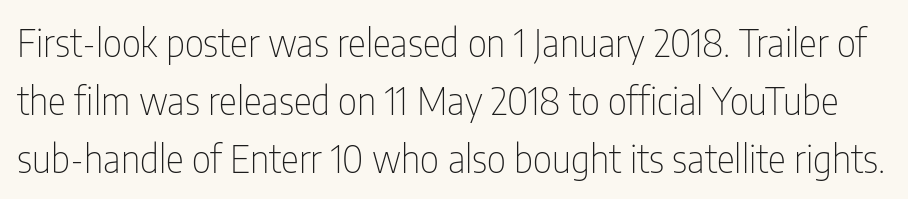
The image shows 38 px thin, condensed sans-serif type, upright; set normal line spacing (1.52x), normal letter spacing, not underlined; low stroke contrast and a medium x-height.
